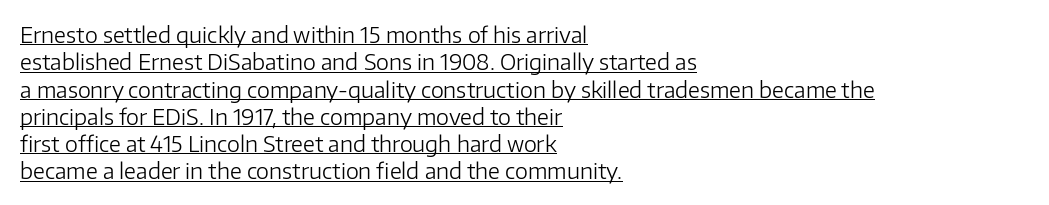
{"italic": "no", "bold": "no", "underline": "yes", "align": "left", "line_spacing_ratio": 1.24, "letter_spacing": "normal", "letter_spacing_em": 0.0, "glyph_px": 22}
